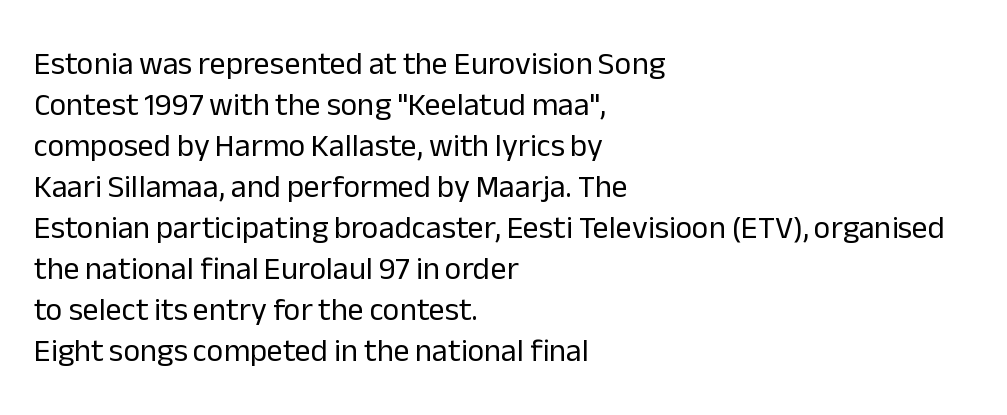
The image shows 32 px regular-weight sans-serif type, upright; set left-aligned, normal line spacing (1.28x), normal letter spacing, not underlined; low stroke contrast and a medium x-height.
